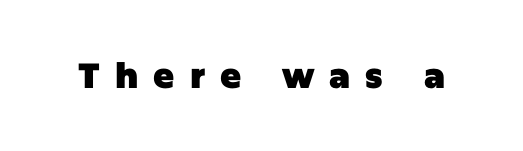
Q: Is the text bold? A: Yes.
Q: Is the text italic (slanted)? A: No, it is upright.
Q: Is the typeface a serif or a sans-serif typeface? A: Sans-serif.
Q: Is the text underlined? A: No.
Q: Is the spacing between letters normal or unusually wide? A: Unusually wide.
Q: Width (condensed, normal, or wide)? A: Normal.
Q: Stroke contrast? A: Low.
Q: x-height? A: Large.
Q: Monospaced? A: No.
